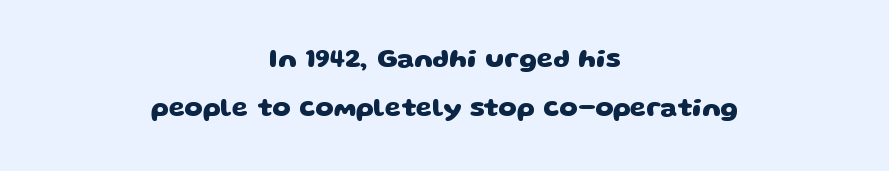
{"bold": "yes", "underline": "no", "align": "center", "line_spacing_ratio": 1.87, "letter_spacing": "normal", "letter_spacing_em": 0.0, "glyph_px": 26}
